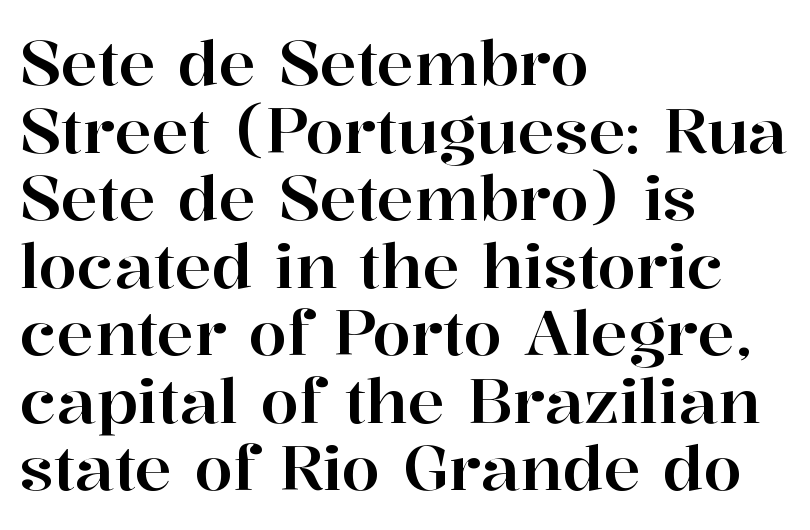
The image shows 62 px serif type, upright; set left-aligned, tight line spacing (1.09x), normal letter spacing, not underlined; high stroke contrast and a medium x-height.
